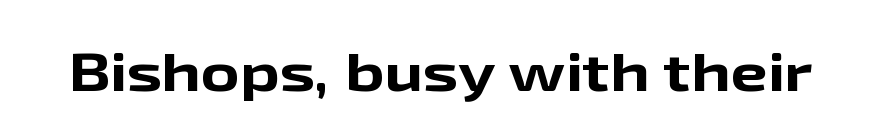
How are the letters spaced? Ordinarily, with no added tracking. Does the weight exceed regular? Yes, all the way to bold. Observe the absence of serifs on each vertical stroke in this sample. This is roman type, the default non-slanted kind.
